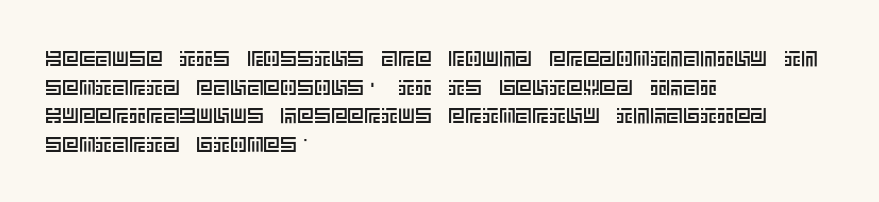
Q: Is the text italic (slanted)? A: No, it is upright.
Q: Is the text underlined? A: No.
Q: How is the paragraph aligned? A: Left-aligned.
Q: Is the spacing between letters normal or unusually wide? A: Normal.
Q: Is the spacing between lines tight, normal or loose? A: Normal.
